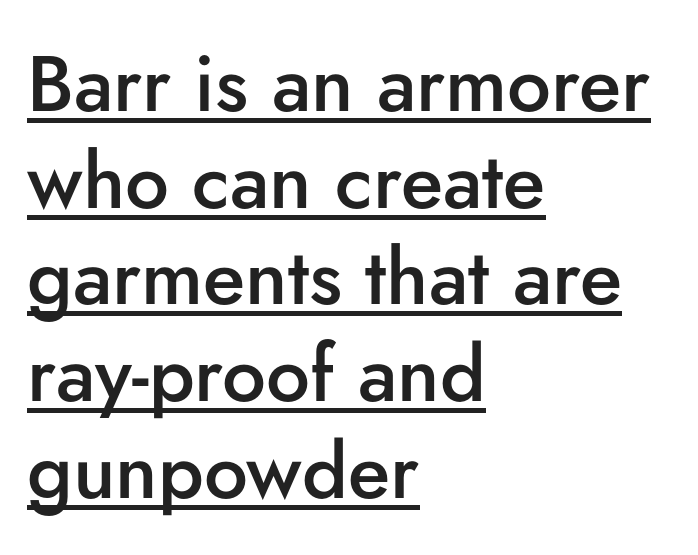
This sample carries an underscore along the baseline area. The setting favours the left margin, as ordinary paragraphs usually do. Moderately thickened strokes mark this as semibold type. You could call the tracking neutral — neither tight nor loose.
